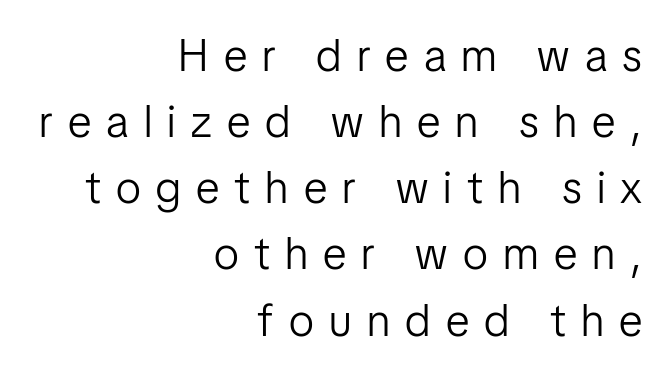
{"serif": "no", "italic": "no", "bold": "no", "weight": "light", "width": "condensed", "stroke_contrast": "low", "x_height": "medium", "monospaced": "no", "underline": "no", "align": "right", "line_spacing": "normal", "line_spacing_ratio": 1.47, "letter_spacing": "wide", "letter_spacing_em": 0.34, "glyph_px": 45}
